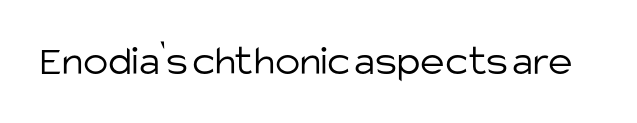
{"serif": "no", "italic": "no", "bold": "no", "weight": "light", "width": "normal", "stroke_contrast": "low", "x_height": "large", "monospaced": "no", "underline": "no", "letter_spacing": "normal", "letter_spacing_em": 0.0, "glyph_px": 42}
